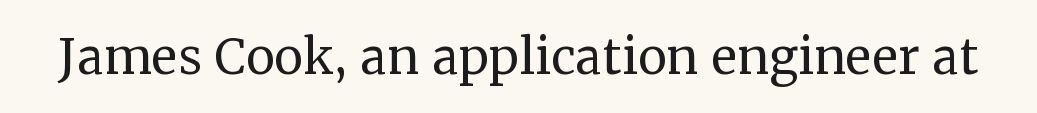
{"serif": "yes", "italic": "no", "bold": "no", "weight": "regular", "width": "normal", "stroke_contrast": "medium", "x_height": "medium", "monospaced": "no", "underline": "no", "letter_spacing": "normal", "letter_spacing_em": 0.0, "glyph_px": 65}
